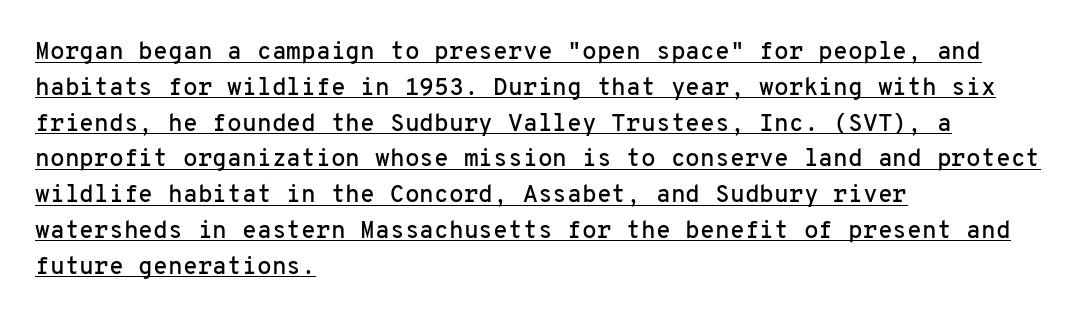
Does the copy run flush right? No — it runs flush left. Default kerning and tracking; the words read as compact shapes. The typography opts for an upright posture over an oblique one. The rows are spaced the way most documents space them.
